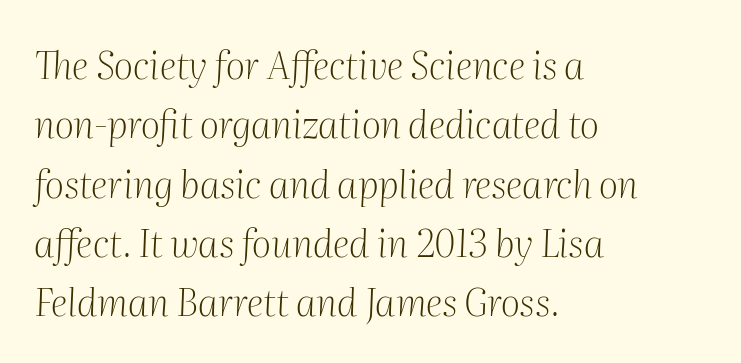
Q: Is the text bold? A: No.
Q: Is the text italic (slanted)? A: Yes, it leans right by about 2 degrees.
Q: Is the typeface a serif or a sans-serif typeface? A: Serif.
Q: Is the text underlined? A: No.
Q: How is the paragraph aligned? A: Left-aligned.
Q: Is the spacing between letters normal or unusually wide? A: Normal.
Q: Is the spacing between lines tight, normal or loose? A: Normal.
Q: Width (condensed, normal, or wide)? A: Normal.
Q: Stroke contrast? A: Medium.
Q: x-height? A: Medium.
Q: Monospaced? A: No.
